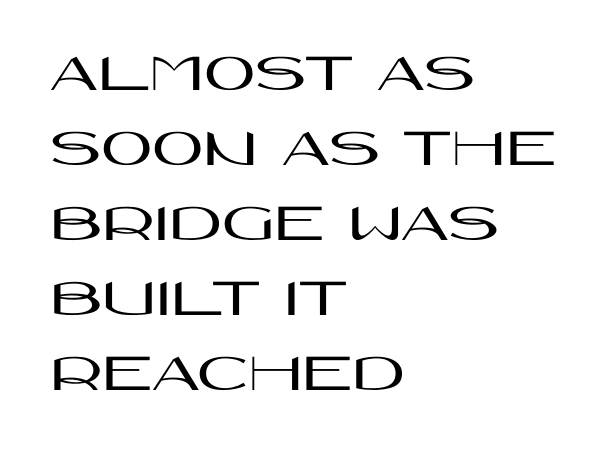
Q: Is the text italic (slanted)? A: No, it is upright.
Q: Is the typeface a serif or a sans-serif typeface? A: Sans-serif.
Q: Is the text underlined? A: No.
Q: How is the paragraph aligned? A: Left-aligned.
Q: Is the spacing between letters normal or unusually wide? A: Normal.
Q: Is the spacing between lines tight, normal or loose? A: Normal.
Q: Width (condensed, normal, or wide)? A: Wide.
Q: Stroke contrast? A: High.
Q: x-height? A: Large.
Q: Monospaced? A: No.
